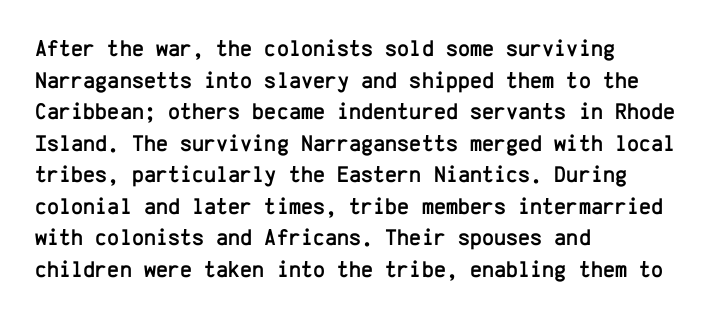
The image shows 23 px text type, upright; set left-aligned, normal line spacing (1.37x), normal letter spacing, not underlined.
